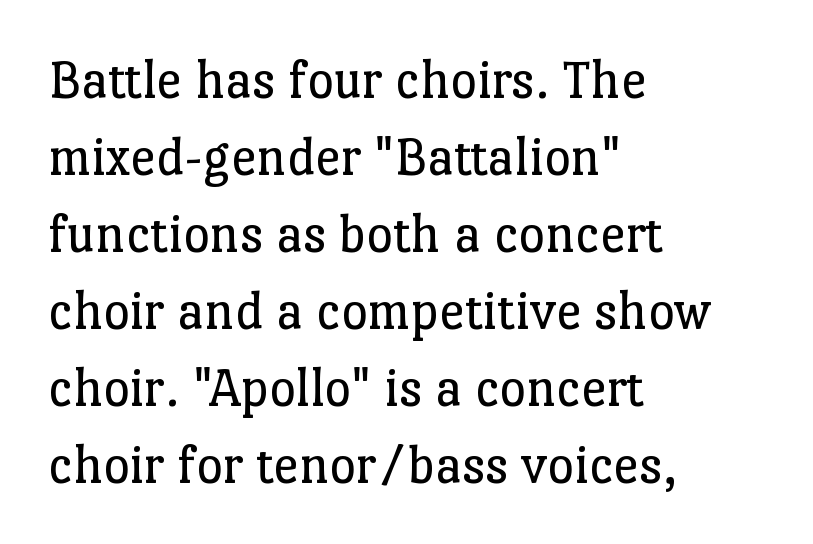
Just letters on the line, the space beneath them empty. The strokes carry an ordinary text weight at most. These lines are set flush left with a ragged right edge. Spacing between characters is what you'd get straight out of the box. Serif or sans? Serif — the stroke terminals have little feet.
